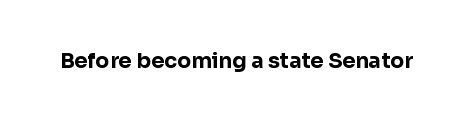
The image shows 21 px bold type, upright; set normal letter spacing, not underlined.
